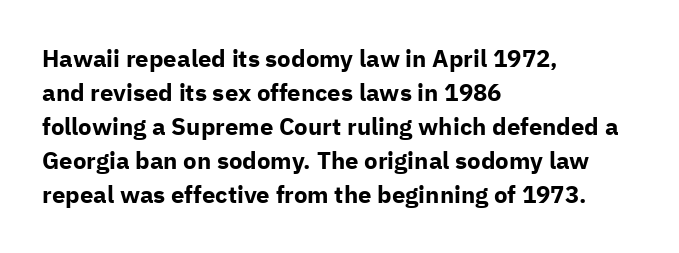
The passage shown stacks its lines at a standard gap. These lines keep a tight, regular rhythm from letter to letter. Descenders hang freely into open space. The sample has been set heavy, in full bold. Leftover space on each line is placed entirely after the last word. Nope, not italic — everything's standing straight.
